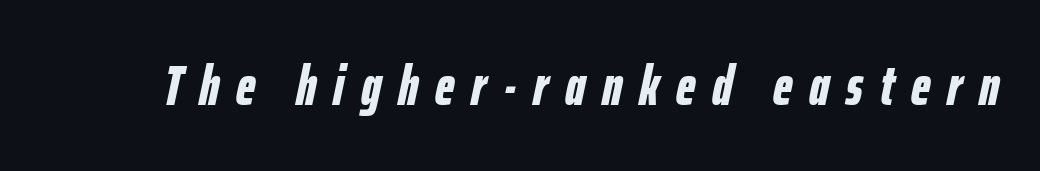
Q: Is the text bold? A: Yes.
Q: Is the text italic (slanted)? A: Yes, it leans right by about 12 degrees.
Q: Is the text underlined? A: No.
Q: Is the spacing between letters normal or unusually wide? A: Unusually wide.
Q: Width (condensed, normal, or wide)? A: Condensed.
Q: Stroke contrast? A: Low.
Q: x-height? A: Medium.
Q: Monospaced? A: No.
